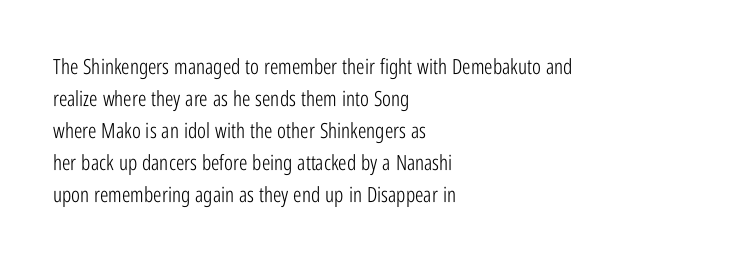
The image shows 21 px text type, upright; set left-aligned, normal line spacing (1.52x), normal letter spacing, not underlined.
